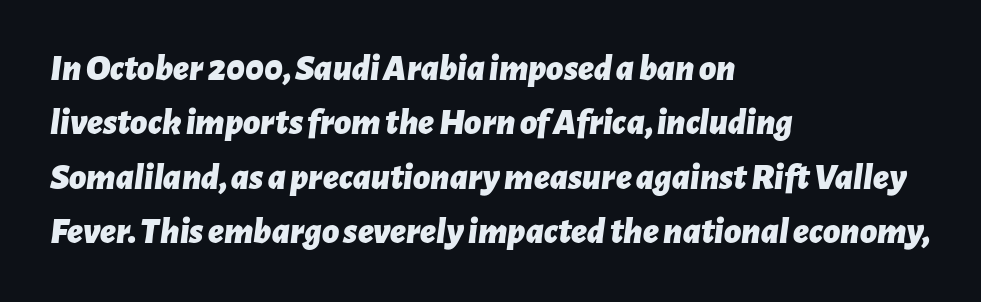
The image shows 37 px bold type, italic (leaning right); set left-aligned, normal line spacing (1.47x), normal letter spacing, not underlined; low stroke contrast and a medium x-height.
